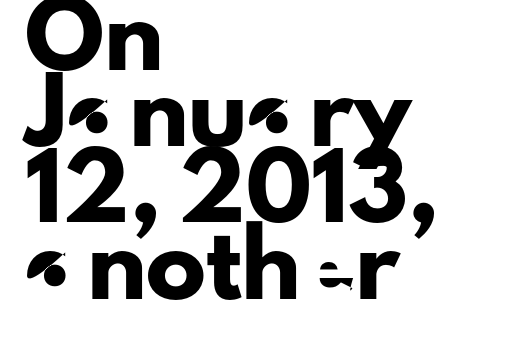
Q: Is the text italic (slanted)? A: No, it is upright.
Q: Is the typeface a serif or a sans-serif typeface? A: Sans-serif.
Q: Is the text underlined? A: No.
Q: How is the paragraph aligned? A: Left-aligned.
Q: Is the spacing between letters normal or unusually wide? A: Normal.
Q: Is the spacing between lines tight, normal or loose? A: Normal.
Q: Width (condensed, normal, or wide)? A: Normal.
Q: Stroke contrast? A: Low.
Q: x-height? A: Small.
Q: Monospaced? A: No.
